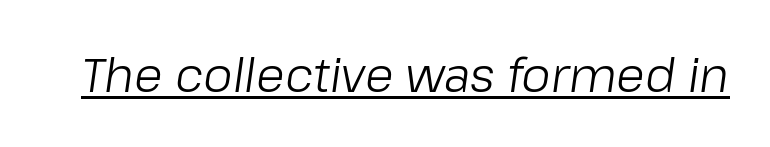
The font is comparable to plain body text, perhaps lighter. The horizontal fit of the characters is conventional and even. The font's italic variant was chosen for this text. The face used here is proportionally spaced, like ordinary book or web type.
